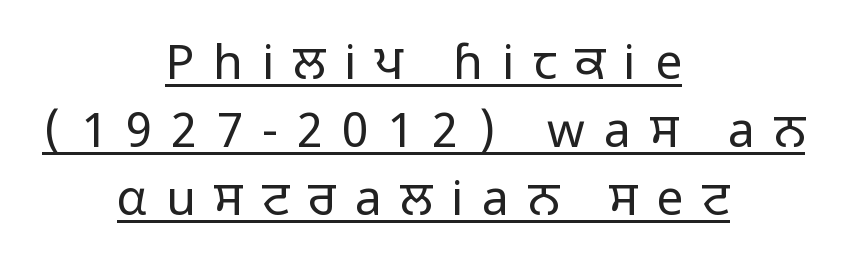
{"serif": "no", "italic": "no", "bold": "no", "weight": "light", "width": "normal", "stroke_contrast": "low", "x_height": "medium", "monospaced": "no", "underline": "yes", "align": "center", "line_spacing": "normal", "line_spacing_ratio": 1.42, "letter_spacing": "wide", "letter_spacing_em": 0.39, "glyph_px": 48}
